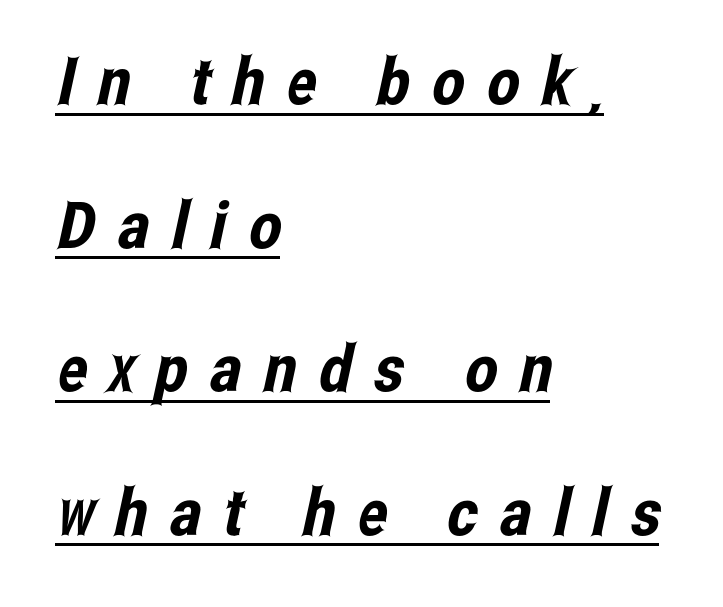
What stands out about the letter spacing? Its width — letters are far apart. Do the characters align in a grid? No, the font is proportional. Each line of the rendering has a horizontal stroke beneath the glyphs. Horizontal alignment here is leftward, the default for most running prose. The rendering uses a large line-height, opening up the rows. The type family on display is of the sans-serif kind.
